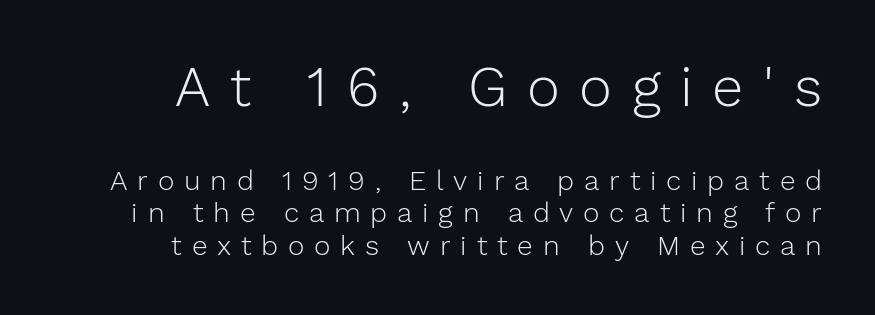
The image shows 56 px light sans-serif type, upright; set right-aligned, line spacing 1.16x, unusually wide letter spacing (+0.35 em), not underlined; the first (top) block is 2.0x larger; low stroke contrast and a medium x-height.
